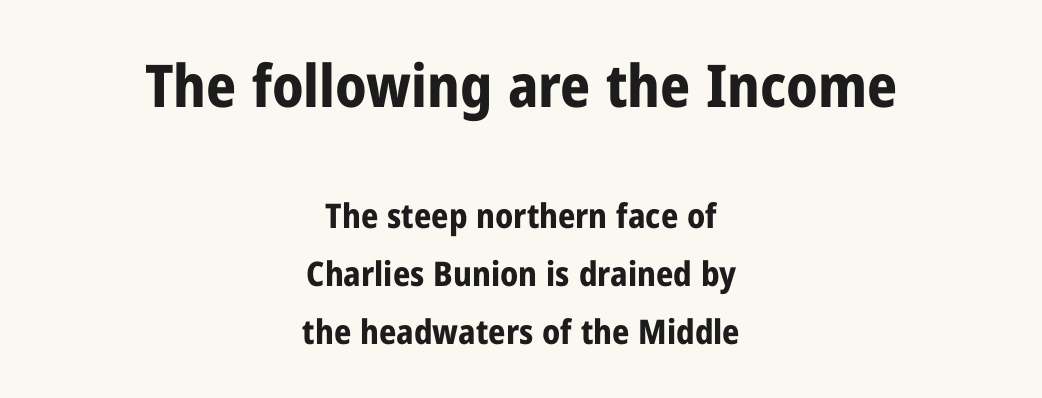
The image shows 59 px bold, condensed sans-serif type, upright; set centered, line spacing 1.71x, normal letter spacing, not underlined; the first (top) block is 1.74x larger; low stroke contrast and a medium x-height.
